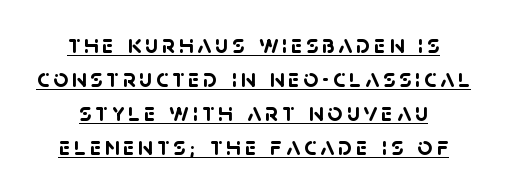
{"bold": "yes", "underline": "yes", "align": "center", "line_spacing": "normal", "line_spacing_ratio": 1.31, "glyph_px": 26}
